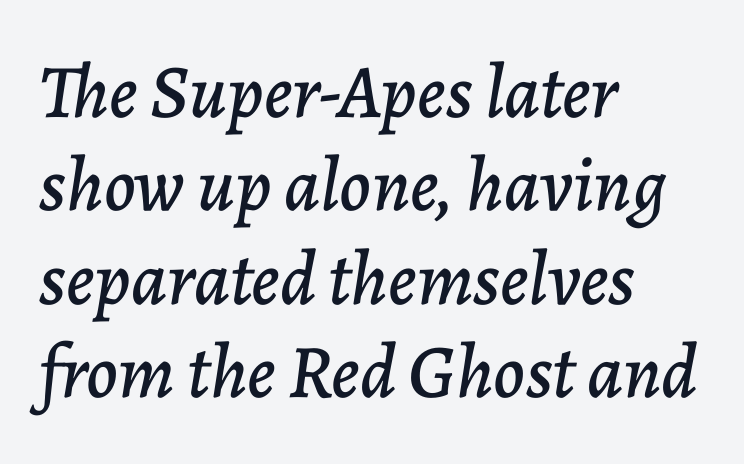
{"italic": "yes", "lean": "right", "slant_degrees": 7, "width": "normal", "stroke_contrast": "low", "x_height": "medium", "monospaced": "no", "underline": "no", "align": "left", "line_spacing_ratio": 1.23, "letter_spacing": "normal", "letter_spacing_em": 0.0, "glyph_px": 76}
